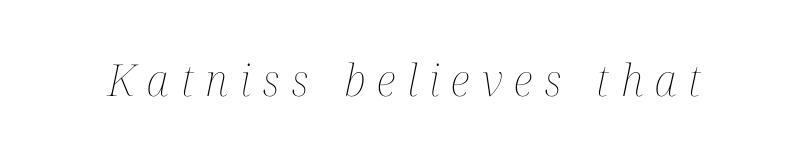
{"italic": "yes", "lean": "right", "slant_degrees": 12, "bold": "no", "weight": "thin", "width": "condensed", "stroke_contrast": "medium", "x_height": "medium", "monospaced": "no", "underline": "no", "letter_spacing": "wide", "letter_spacing_em": 0.27, "glyph_px": 44}
